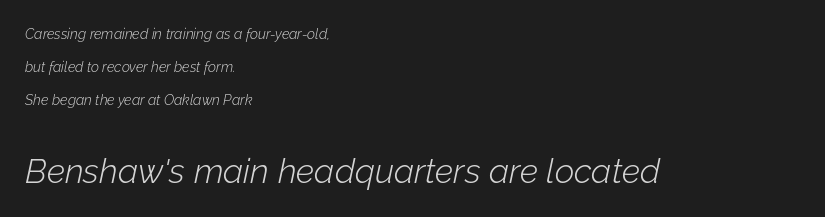
{"italic": "yes", "lean": "right", "slant_degrees": 12, "bold": "no", "weight": "light", "width": "normal", "stroke_contrast": "low", "x_height": "medium", "monospaced": "no", "underline": "no", "align": "left", "line_spacing": "loose", "line_spacing_ratio": 2.36, "letter_spacing": "normal", "letter_spacing_em": 0.0, "larger_block": "second", "size_ratio": 2.43, "glyph_px": 34}
